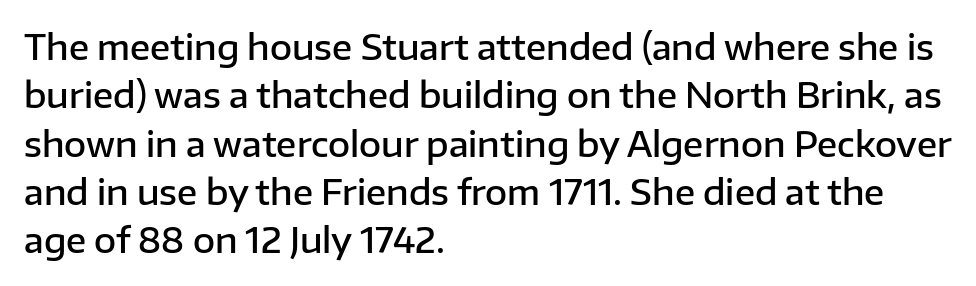
The image shows 34 px semibold sans-serif type, upright; set left-aligned, normal line spacing (1.42x), normal letter spacing, not underlined; low stroke contrast and a medium x-height.
